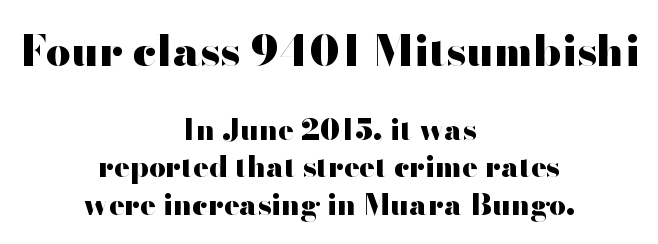
The image shows 43 px heavy, wide sans-serif type, upright; set centered, normal line spacing (1.29x), normal letter spacing, not underlined; the first (top) block is 1.48x larger; high stroke contrast and a small x-height.
